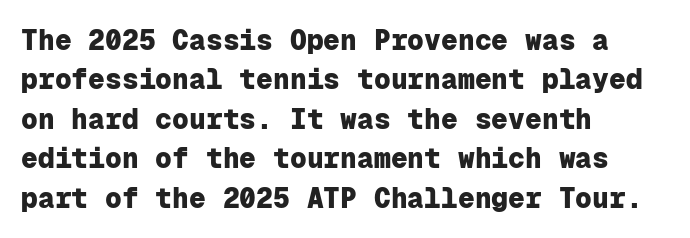
Q: Is the text bold? A: Yes.
Q: Is the text italic (slanted)? A: No, it is upright.
Q: Is the typeface a serif or a sans-serif typeface? A: Sans-serif.
Q: Is the text underlined? A: No.
Q: How is the paragraph aligned? A: Left-aligned.
Q: Is the spacing between letters normal or unusually wide? A: Normal.
Q: Is the spacing between lines tight, normal or loose? A: Normal.
Q: Width (condensed, normal, or wide)? A: Normal.
Q: Stroke contrast? A: Low.
Q: x-height? A: Medium.
Q: Monospaced? A: Yes.
